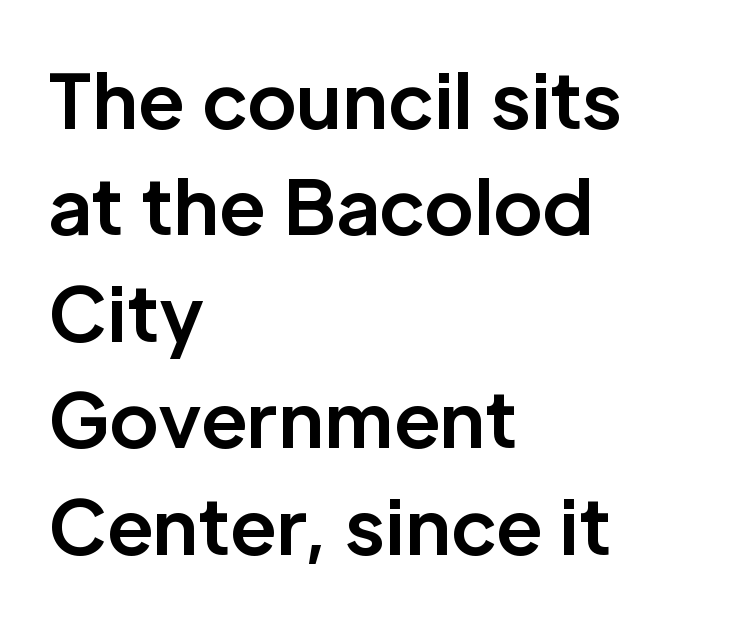
The image shows 75 px bold sans-serif type, upright; set left-aligned, normal line spacing (1.42x), normal letter spacing, not underlined; low stroke contrast and a medium x-height.
